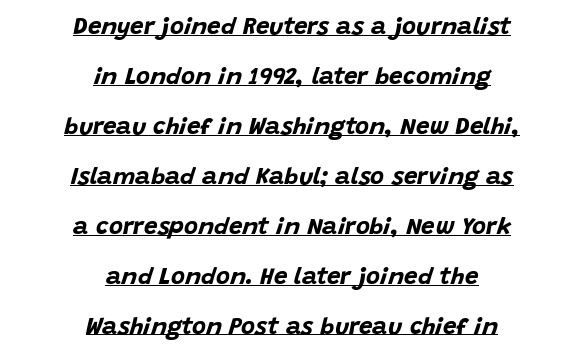
{"italic": "yes", "lean": "right", "slant_degrees": 15, "bold": "yes", "underline": "yes", "align": "center", "line_spacing": "loose", "line_spacing_ratio": 2.08, "letter_spacing": "normal", "letter_spacing_em": 0.0, "glyph_px": 24}
